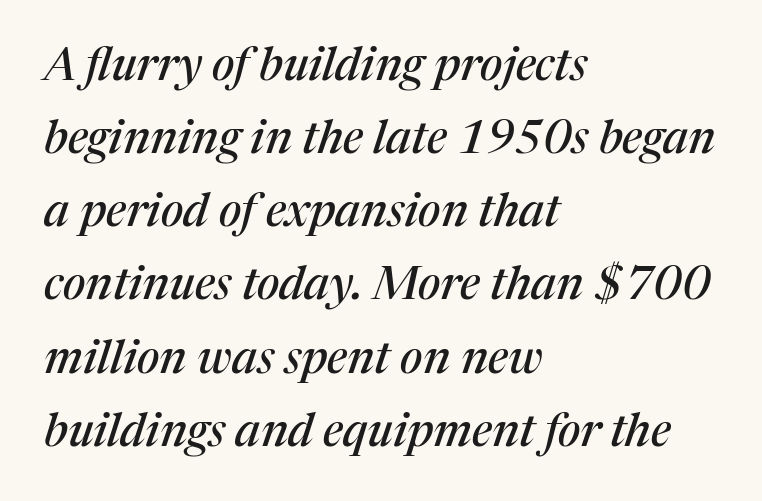
The image shows 46 px serif type, italic (leaning right); set left-aligned, normal line spacing (1.59x), normal letter spacing, not underlined; medium stroke contrast and a medium x-height.
